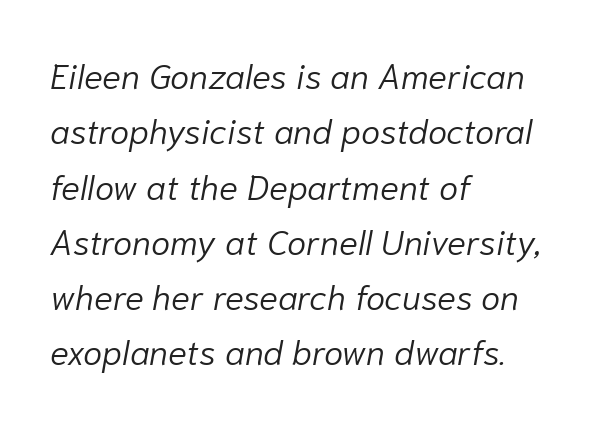
This sample is left-justified, so line endings fall wherever the words run out. This sample uses an oblique cut, with every glyph tilted off the vertical. The passage shown stacks its lines at a standard gap. Ink coverage per letter is moderate at most. Inter-character spacing is left at the font's built-in metrics.
